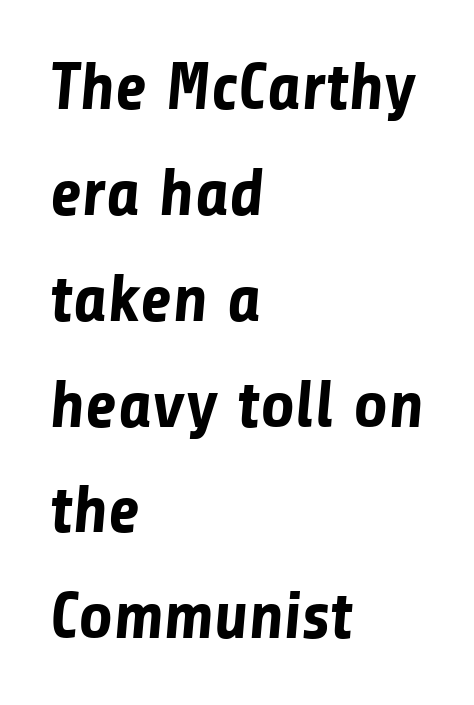
The image shows 67 px bold sans-serif type; set left-aligned, normal line spacing (1.58x), normal letter spacing, not underlined; low stroke contrast and a medium x-height.
